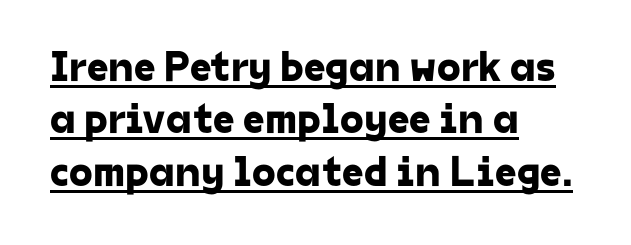
Q: Is the typeface a serif or a sans-serif typeface? A: Sans-serif.
Q: Is the text underlined? A: Yes.
Q: How is the paragraph aligned? A: Left-aligned.
Q: Is the spacing between letters normal or unusually wide? A: Normal.
Q: Width (condensed, normal, or wide)? A: Normal.
Q: Stroke contrast? A: Low.
Q: x-height? A: Medium.
Q: Monospaced? A: No.
